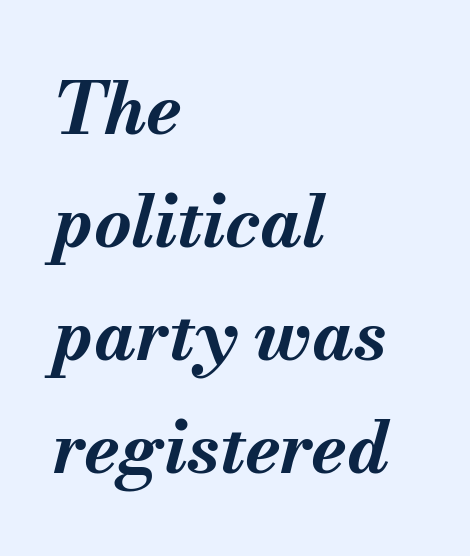
Q: Is the text bold? A: Yes.
Q: Is the text italic (slanted)? A: Yes, it leans right by about 13 degrees.
Q: Is the text underlined? A: No.
Q: How is the paragraph aligned? A: Left-aligned.
Q: Is the spacing between letters normal or unusually wide? A: Normal.
Q: Is the spacing between lines tight, normal or loose? A: Normal.
Q: Width (condensed, normal, or wide)? A: Normal.
Q: Stroke contrast? A: Medium.
Q: x-height? A: Small.
Q: Monospaced? A: No.
